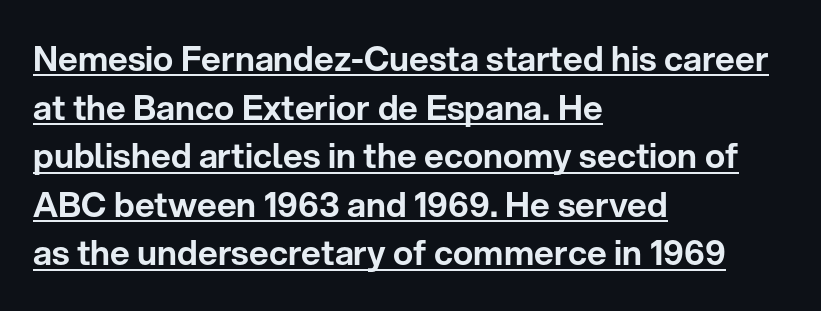
The leading is moderate, giving the passage an even texture. Stroke terminals: plain, sans-serif. The paragraph has a hard left edge and a soft right edge. A typesetter would call this proportional, since set widths differ per character. Is there any slant? The stems are plumb.
